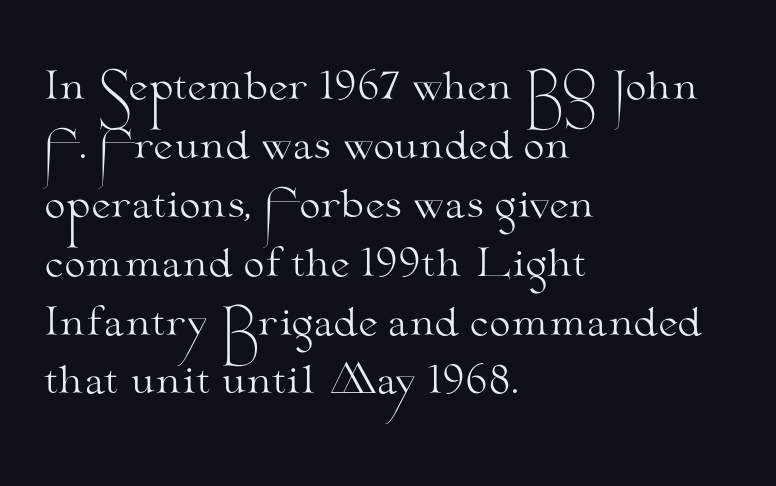
Reading down the block, your eye returns to a fixed left position each line. The designer went with a serif here, giving each stem small feet. The letters look calm and open, with moderate or lighter stems. The vertical gap from one line to the next is medium. In terms of letterspacing, this is plain default setting.
